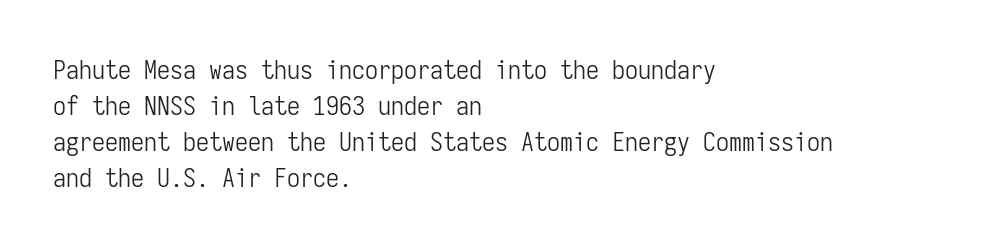
Teacher's note: observe the even left margin — that is flush-left alignment. Students, note that the glyphs here touch the page at normal intervals. Do the letters lean? They stand straight. Descenders hang freely into open space. Stem width sits at or under what a default text font uses.
